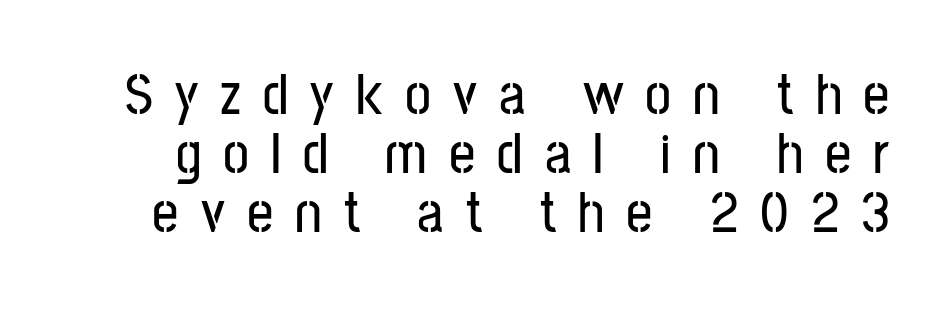
{"serif": "no", "italic": "no", "width": "condensed", "stroke_contrast": "low", "x_height": "medium", "monospaced": "no", "underline": "no", "line_spacing": "tight", "line_spacing_ratio": 1.02, "letter_spacing": "wide", "letter_spacing_em": 0.38, "glyph_px": 58}
